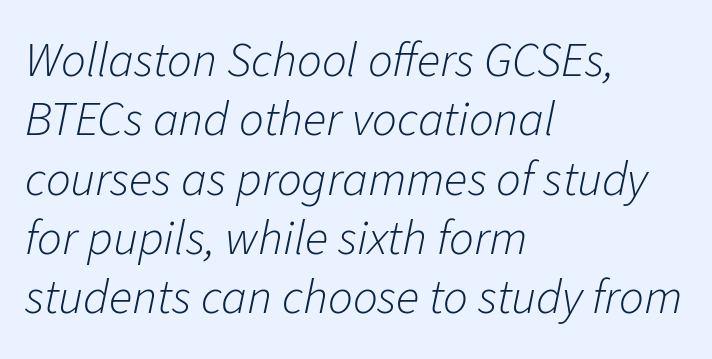
The passage shown has conventional tracking throughout. The cut favours lightness, reaching ordinary text weight at its darkest. Does the lettering tilt? It does — this is italic. Each line starts at the same left margin while the right side varies. Think of a printed novel: that variable character pitch is what you see here. Words float on clear page, feet unadorned.
